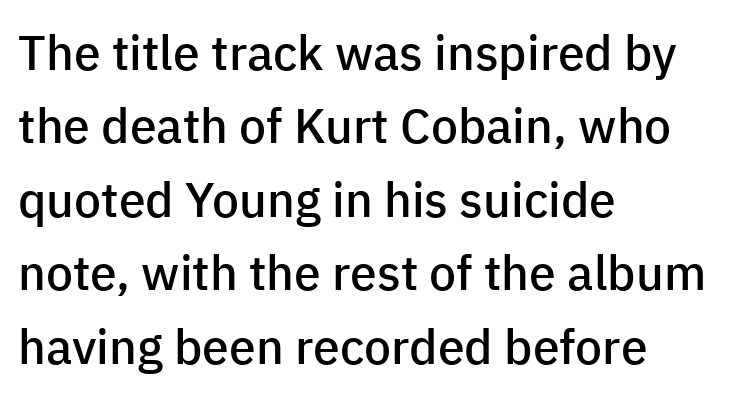
{"serif": "no", "italic": "no", "bold": "semi", "weight": "semibold", "width": "normal", "stroke_contrast": "low", "x_height": "medium", "monospaced": "no", "underline": "no", "align": "left", "line_spacing": "normal", "line_spacing_ratio": 1.53, "letter_spacing": "normal", "letter_spacing_em": 0.0, "glyph_px": 48}
